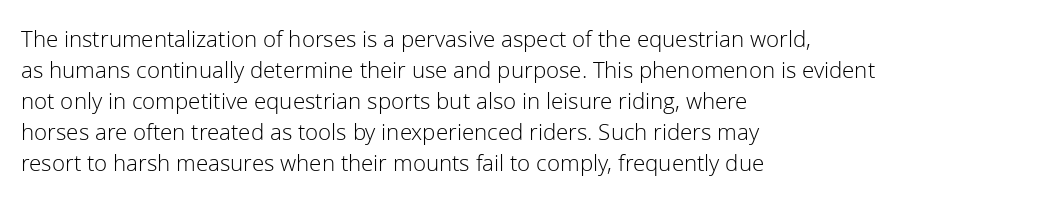
The image shows 24 px text type, upright; set left-aligned, normal line spacing (1.29x), normal letter spacing, not underlined.
